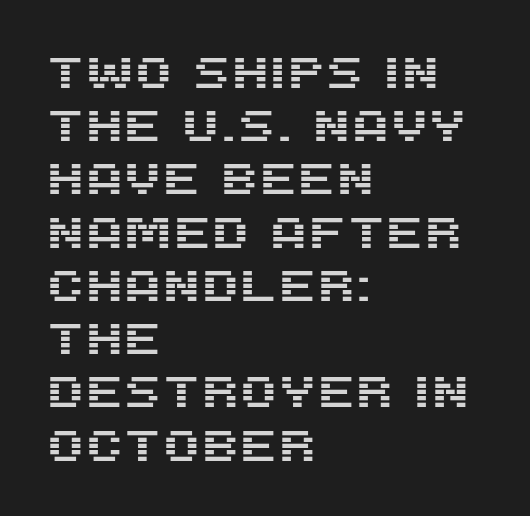
Q: Is the text italic (slanted)? A: No, it is upright.
Q: Is the typeface a serif or a sans-serif typeface? A: Sans-serif.
Q: Is the text underlined? A: No.
Q: How is the paragraph aligned? A: Left-aligned.
Q: Is the spacing between letters normal or unusually wide? A: Normal.
Q: Width (condensed, normal, or wide)? A: Normal.
Q: Stroke contrast? A: Medium.
Q: x-height? A: Large.
Q: Monospaced? A: No.
